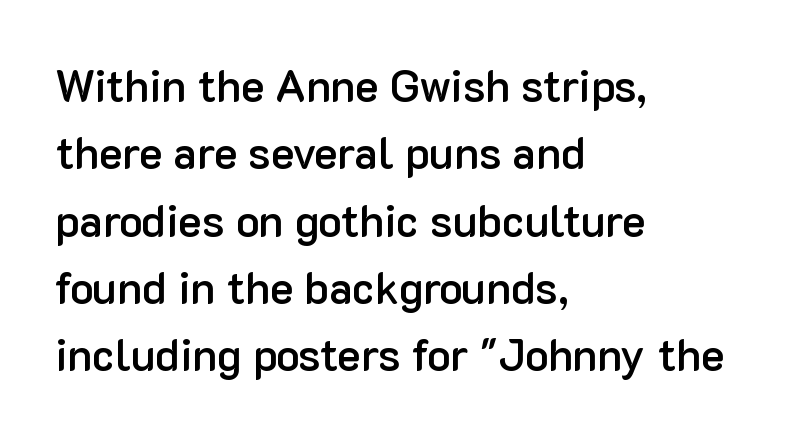
{"serif": "no", "italic": "no", "bold": "semi", "weight": "semibold", "width": "normal", "stroke_contrast": "low", "x_height": "medium", "monospaced": "no", "underline": "no", "align": "left", "line_spacing": "normal", "line_spacing_ratio": 1.53, "letter_spacing": "normal", "letter_spacing_em": 0.0, "glyph_px": 44}
